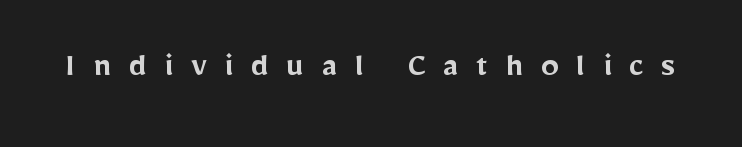
Q: Is the text bold? A: Semi-bold.
Q: Is the text italic (slanted)? A: No, it is upright.
Q: Is the typeface a serif or a sans-serif typeface? A: Sans-serif.
Q: Is the text underlined? A: No.
Q: Is the spacing between letters normal or unusually wide? A: Unusually wide.
Q: Width (condensed, normal, or wide)? A: Normal.
Q: Stroke contrast? A: Low.
Q: x-height? A: Medium.
Q: Monospaced? A: No.
